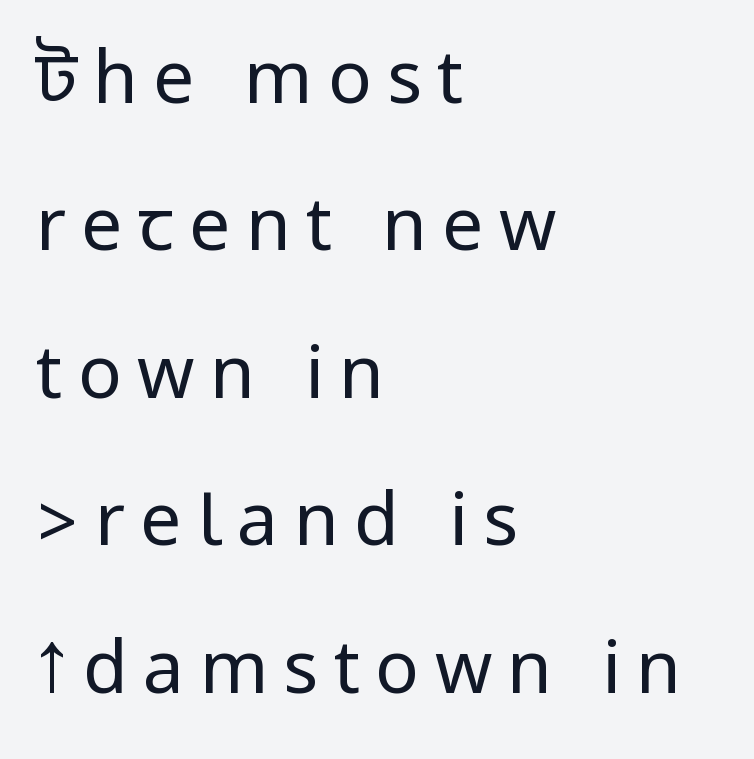
Q: Is the text bold? A: No.
Q: Is the text italic (slanted)? A: No, it is upright.
Q: Is the typeface a serif or a sans-serif typeface? A: Sans-serif.
Q: Is the text underlined? A: No.
Q: How is the paragraph aligned? A: Left-aligned.
Q: Is the spacing between letters normal or unusually wide? A: Unusually wide.
Q: Is the spacing between lines tight, normal or loose? A: Loose.
Q: Width (condensed, normal, or wide)? A: Condensed.
Q: Stroke contrast? A: Low.
